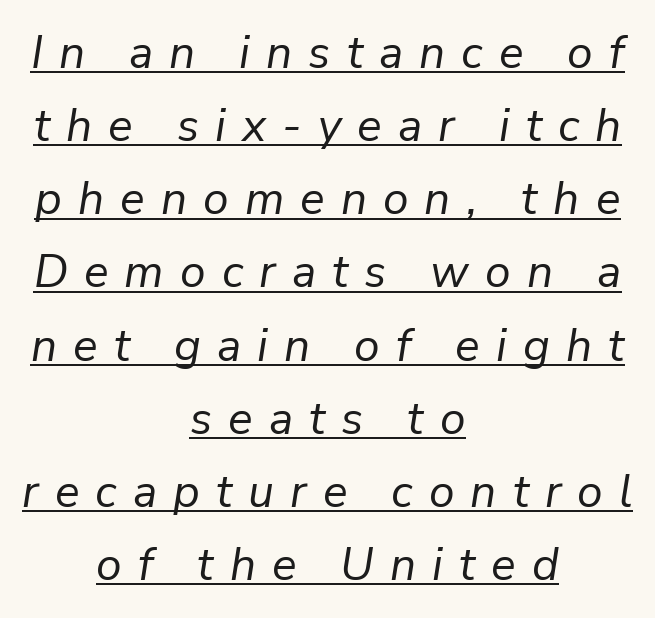
{"italic": "yes", "lean": "right", "slant_degrees": 9, "bold": "no", "weight": "regular", "width": "normal", "stroke_contrast": "low", "x_height": "medium", "monospaced": "no", "underline": "yes", "align": "center", "line_spacing": "normal", "line_spacing_ratio": 1.59, "letter_spacing": "wide", "letter_spacing_em": 0.35, "glyph_px": 46}
